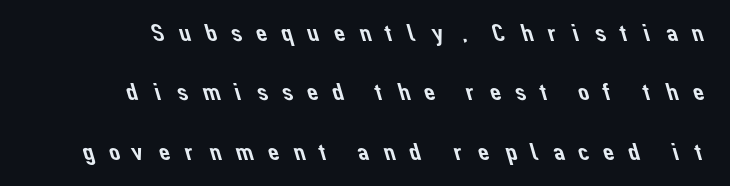
The image shows 25 px text type; set right-aligned, loose line spacing (2.38x), unusually wide letter spacing (+0.46 em), not underlined.
